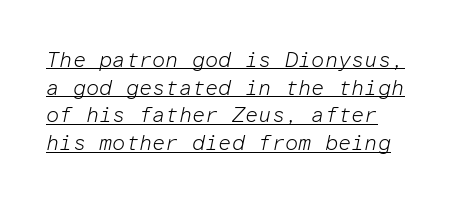
{"italic": "yes", "lean": "right", "slant_degrees": 12, "bold": "no", "underline": "yes", "line_spacing": "normal", "line_spacing_ratio": 1.32, "letter_spacing": "normal", "letter_spacing_em": 0.0, "glyph_px": 21}
